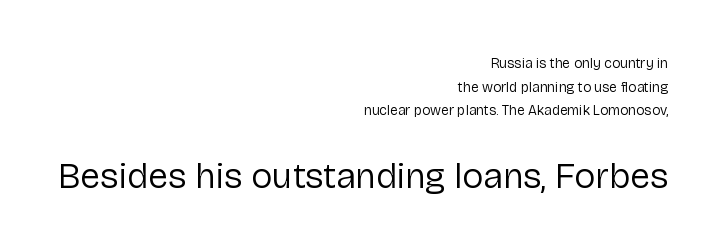
Q: Is the text bold? A: No.
Q: Is the text italic (slanted)? A: No, it is upright.
Q: Is the typeface a serif or a sans-serif typeface? A: Sans-serif.
Q: Is the text underlined? A: No.
Q: How is the paragraph aligned? A: Right-aligned.
Q: Is the spacing between letters normal or unusually wide? A: Normal.
Q: Is the spacing between lines tight, normal or loose? A: Normal.
Q: Which block of text is set in a larger size, the first (top) or the second (bottom)? A: The second (bottom) one.
Q: Width (condensed, normal, or wide)? A: Normal.
Q: Stroke contrast? A: Low.
Q: x-height? A: Medium.
Q: Monospaced? A: No.
